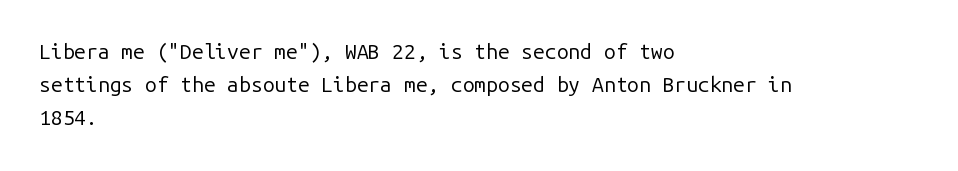
{"italic": "no", "bold": "no", "underline": "no", "align": "left", "line_spacing": "normal", "line_spacing_ratio": 1.58, "letter_spacing": "normal", "letter_spacing_em": 0.0, "glyph_px": 21}
